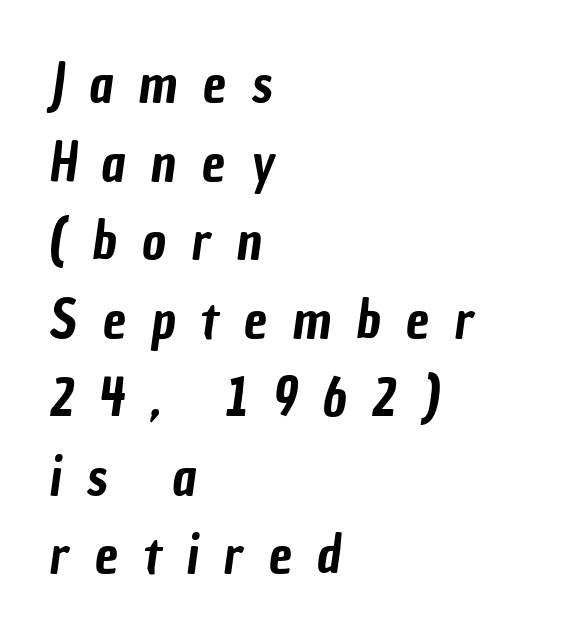
Q: Is the typeface a serif or a sans-serif typeface? A: Sans-serif.
Q: Is the text underlined? A: No.
Q: How is the paragraph aligned? A: Left-aligned.
Q: Is the spacing between letters normal or unusually wide? A: Unusually wide.
Q: Is the spacing between lines tight, normal or loose? A: Normal.
Q: Width (condensed, normal, or wide)? A: Condensed.
Q: Stroke contrast? A: Low.
Q: x-height? A: Medium.
Q: Monospaced? A: No.
